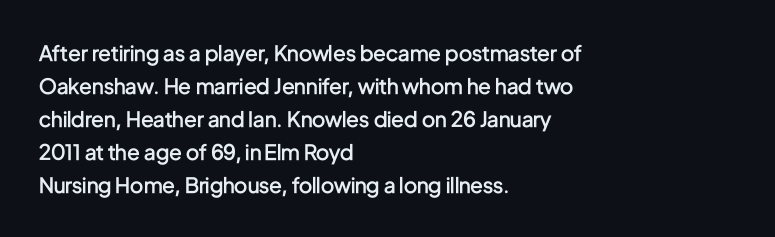
The image shows 21 px text type, upright; set left-aligned, normal line spacing (1.57x), normal letter spacing, not underlined.
